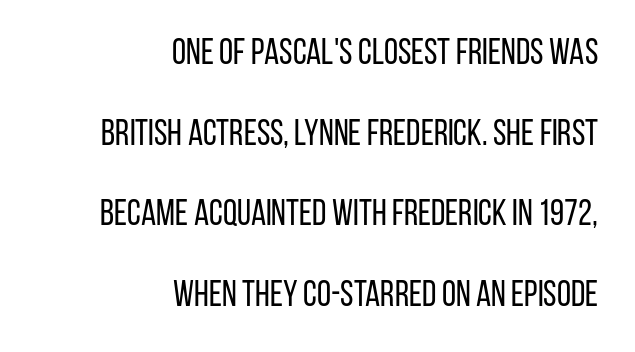
The image shows 36 px regular-weight, condensed sans-serif type, upright; set right-aligned, loose line spacing (2.24x), normal letter spacing, not underlined; low stroke contrast and a large x-height.
